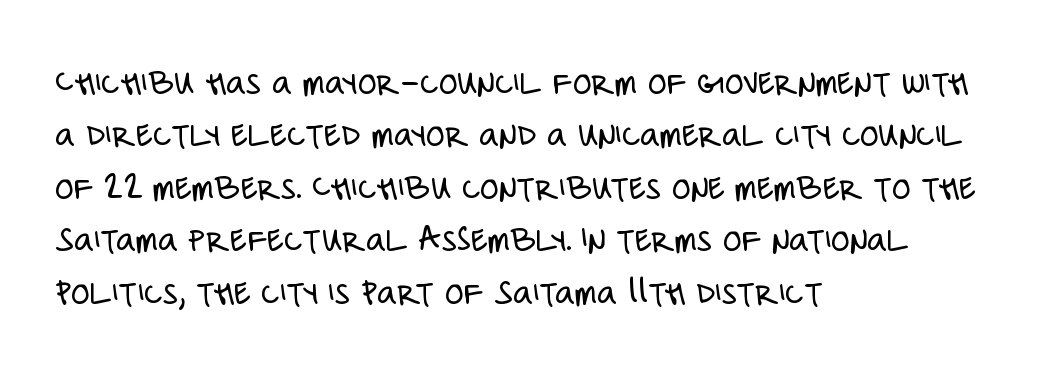
Just letters on the line, the space beneath them empty. Do the characters align in a grid? No, the font is proportional. Observe the absence of serifs on each vertical stroke in this sample. The rendering anchors every line to the left-hand side. No heavy texture on the line: the type isn't bold. The letters sit at their default tracking, neither squeezed nor spread.
